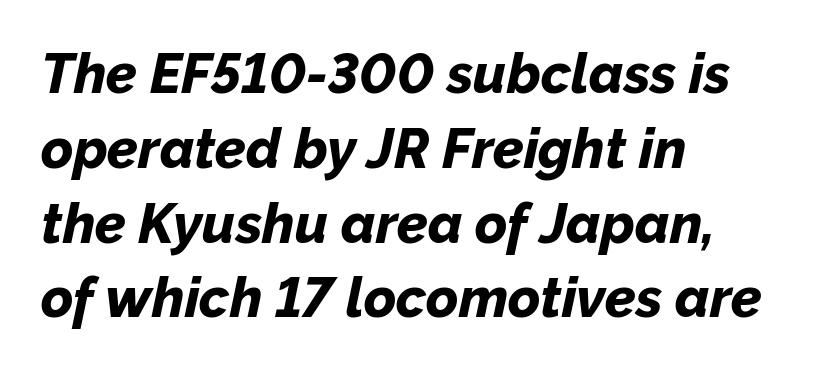
{"italic": "yes", "lean": "right", "slant_degrees": 12, "bold": "yes", "weight": "bold", "width": "normal", "stroke_contrast": "low", "x_height": "medium", "monospaced": "no", "underline": "no", "align": "left", "line_spacing": "normal", "line_spacing_ratio": 1.36, "letter_spacing": "normal", "letter_spacing_em": 0.0, "glyph_px": 55}
